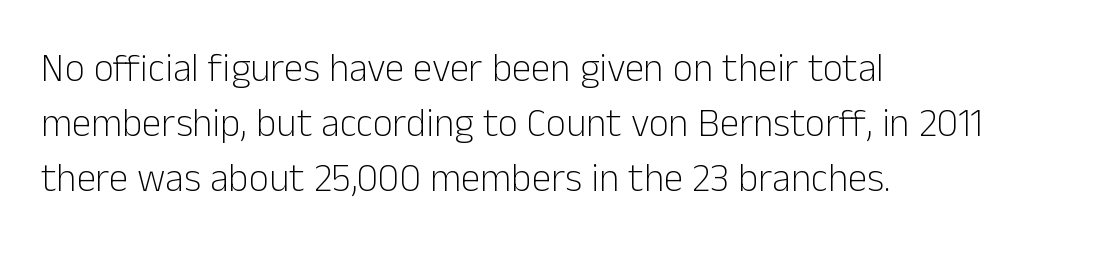
{"serif": "no", "italic": "no", "bold": "no", "weight": "light", "width": "normal", "stroke_contrast": "low", "x_height": "medium", "monospaced": "no", "underline": "no", "align": "left", "line_spacing": "normal", "line_spacing_ratio": 1.41, "letter_spacing": "normal", "letter_spacing_em": 0.0, "glyph_px": 39}
